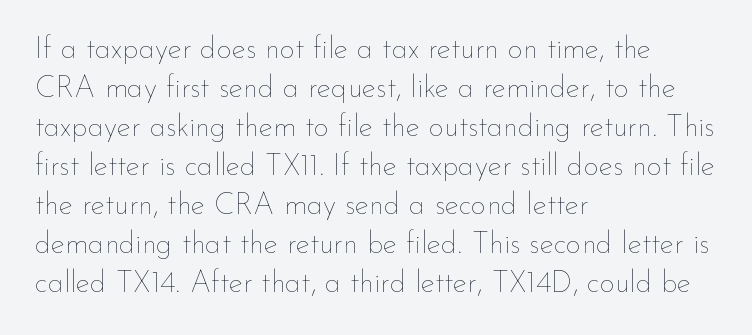
{"italic": "no", "bold": "no", "weight": "thin", "width": "normal", "stroke_contrast": "low", "x_height": "small", "monospaced": "no", "underline": "no", "align": "left", "line_spacing": "normal", "line_spacing_ratio": 1.3, "letter_spacing": "normal", "letter_spacing_em": 0.0, "glyph_px": 30}
